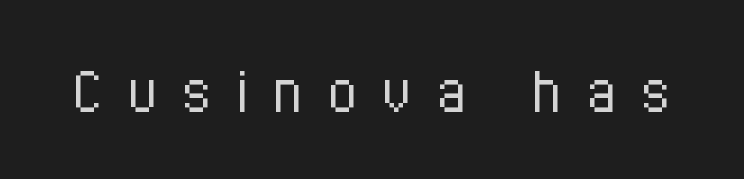
The image shows 72 px light, condensed sans-serif type, upright; set unusually wide letter spacing (+0.32 em), not underlined; low stroke contrast and a medium x-height.
